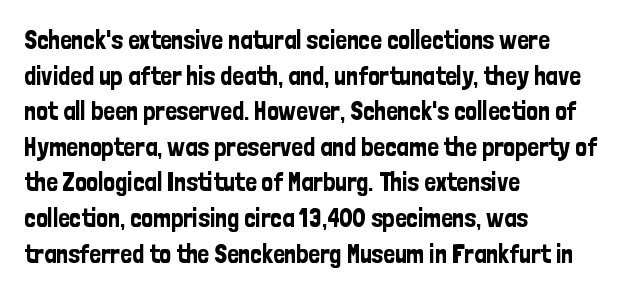
Compared with a centered layout, this one pins lines to the left instead. These lines were composed using upright roman letters. The type is set solid horizontally, with unmodified tracking. Vertical spacing — default. A bare baseline throughout the passage.
